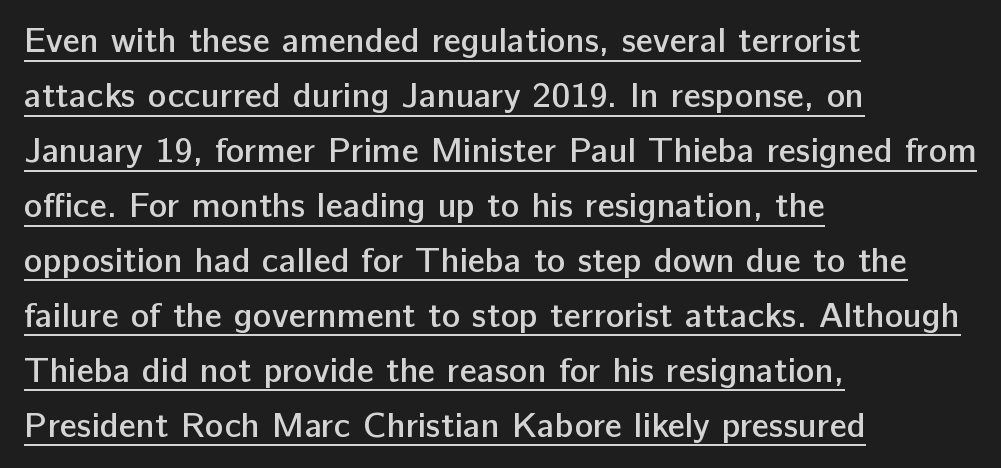
Leading matches the norm, producing a regular column. These lines were composed using upright roman letters. Horizontal alignment here is leftward, the default for most running prose. This rendering employs a face without finishing strokes, i.e., a sans-serif. The face used here is rendered with its standard letterfit.
